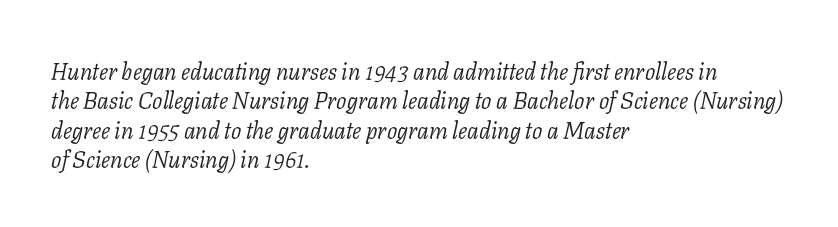
The rendering applies a slant to the glyphs. In CSS terms this would be text-align: left. The passage shown is not underscored anywhere. A quiet, ordinary-to-light weight characterises the typeface. Between one letter and the next there's only the usual sliver of space.
